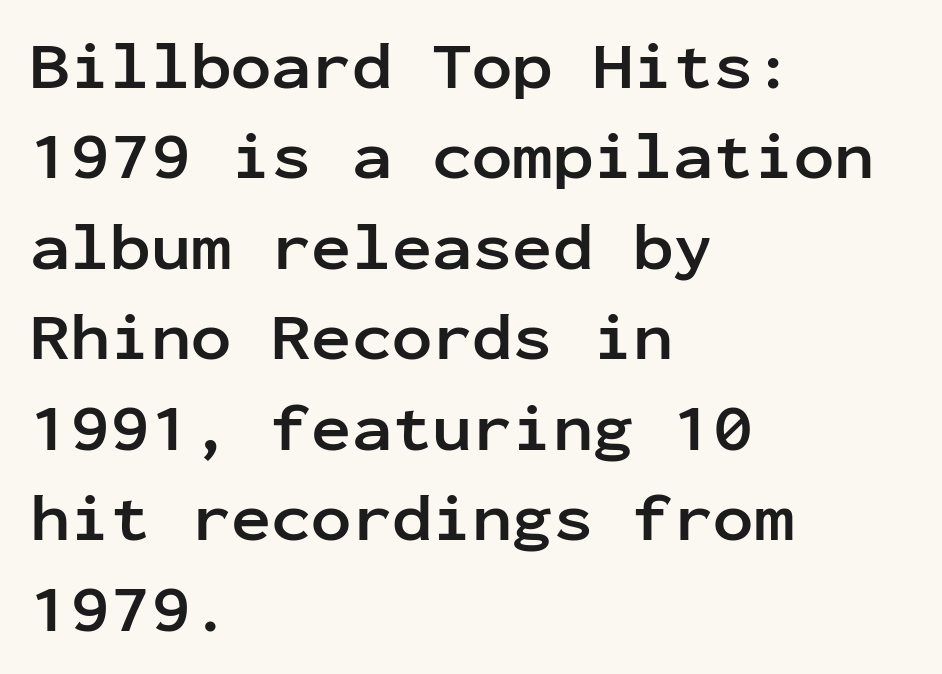
The image shows 67 px semibold sans-serif type, upright, monospaced; set left-aligned, normal line spacing (1.35x), normal letter spacing, not underlined; low stroke contrast and a medium x-height.
